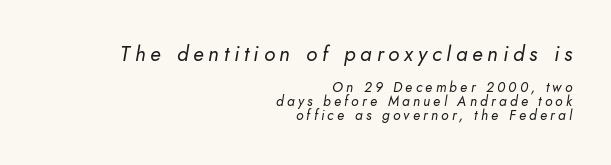
Q: Is the text bold? A: No.
Q: Is the text italic (slanted)? A: Yes, it leans right by about 10 degrees.
Q: Is the text underlined? A: No.
Q: How is the paragraph aligned? A: Right-aligned.
Q: Is the spacing between letters normal or unusually wide? A: Unusually wide.
Q: Is the spacing between lines tight, normal or loose? A: Tight.
Q: Which block of text is set in a larger size, the first (top) or the second (bottom)? A: The first (top) one.
